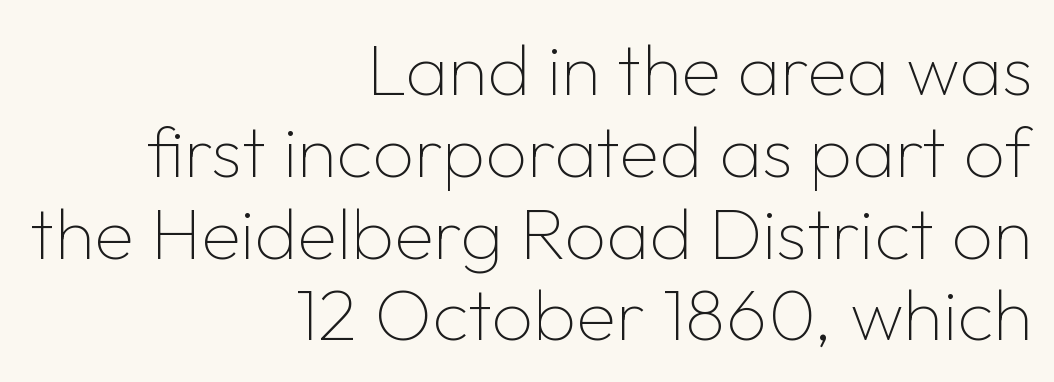
{"serif": "no", "italic": "no", "bold": "no", "weight": "thin", "width": "normal", "stroke_contrast": "low", "x_height": "medium", "monospaced": "no", "underline": "no", "align": "right", "line_spacing": "tight", "line_spacing_ratio": 1.12, "letter_spacing": "normal", "letter_spacing_em": 0.0, "glyph_px": 73}
